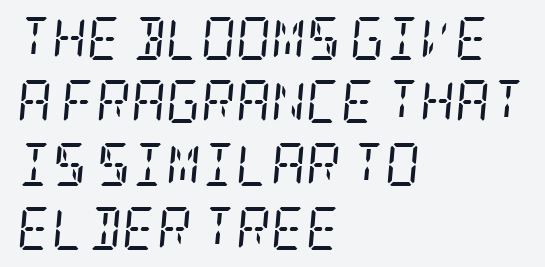
Q: Is the text bold? A: No.
Q: Is the text italic (slanted)? A: Yes, it leans right by about 5 degrees.
Q: Is the typeface a serif or a sans-serif typeface? A: Serif.
Q: Is the text underlined? A: No.
Q: How is the paragraph aligned? A: Left-aligned.
Q: Is the spacing between letters normal or unusually wide? A: Normal.
Q: Is the spacing between lines tight, normal or loose? A: Normal.
Q: Width (condensed, normal, or wide)? A: Condensed.
Q: Stroke contrast? A: Low.
Q: x-height? A: Large.
